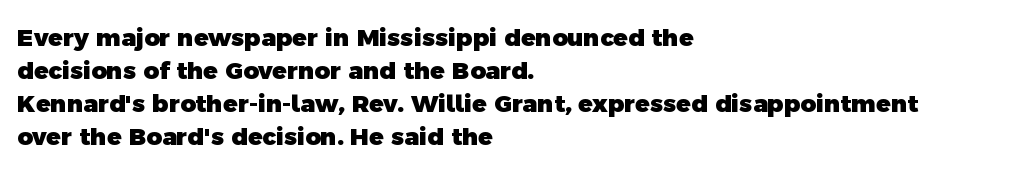
{"bold": "yes", "underline": "no", "align": "left", "line_spacing": "normal", "line_spacing_ratio": 1.38, "letter_spacing": "normal", "letter_spacing_em": 0.0, "glyph_px": 24}
